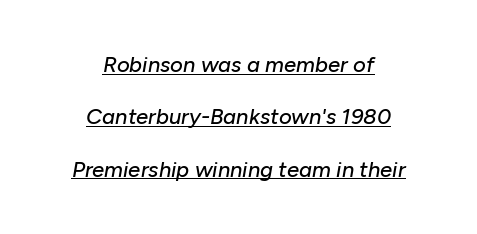
A typographer would call this underscored text. The glyphs look as if they've been sheared to an angle. Nobody touched the tracking dial on this one. Horizontally, the lines are justified to the midpoint only. The vertical gap from one line to the next is large.
